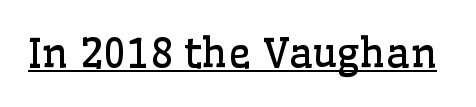
Here the designer chose a conventional face with non-uniform glyph widths. No italicization has been applied; the sample stays upright. The glyphs are accompanied by a horizontal stroke just below them. Is the stroke heavy? The answer is a plain regular-or-lighter. A serif font was chosen for this passage.
